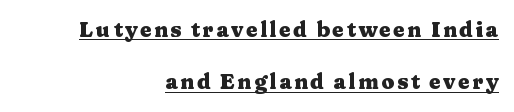
The image shows 21 px bold type, upright; set right-aligned, loose line spacing (2.49x), underlined.
